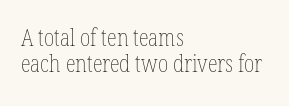
The image shows 23 px text type, upright; set left-aligned, tight line spacing (1.11x), normal letter spacing, not underlined.
